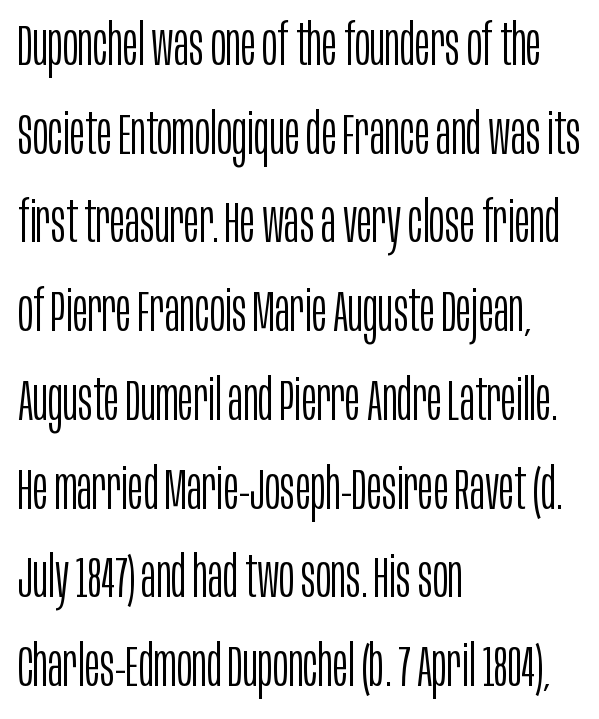
Honestly, the row spacing looks completely unremarkable. The typeface chosen for these lines omits serifs. Note the varied advance widths — an 'i' is clearly narrower than an 'm'. Unbolded letterforms with no extra heft. Here the glyphs are tracked normally, forming tight word shapes. Visually the block forms a straight wall on the left and a jagged coastline on the right.
